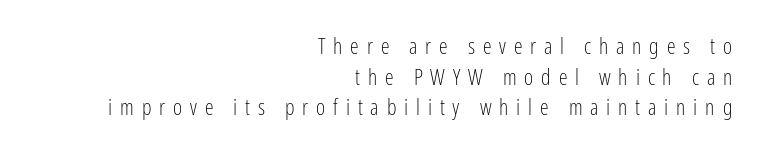
{"italic": "no", "bold": "no", "underline": "no", "align": "right", "line_spacing": "normal", "line_spacing_ratio": 1.39, "letter_spacing": "wide", "letter_spacing_em": 0.36, "glyph_px": 22}
